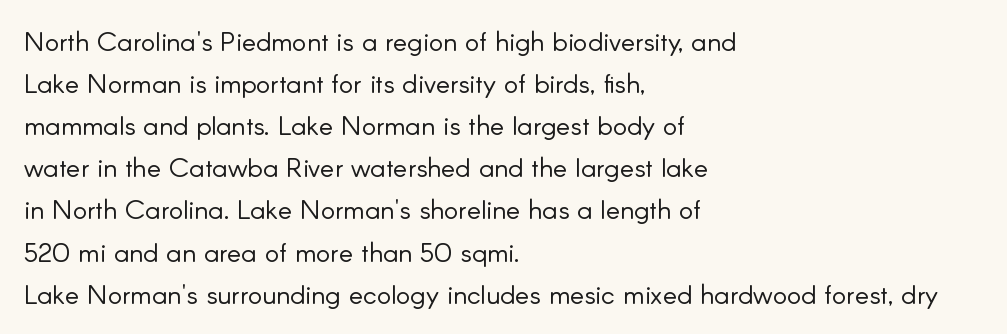
{"italic": "no", "bold": "no", "underline": "no", "align": "left", "line_spacing": "normal", "line_spacing_ratio": 1.56, "letter_spacing": "normal", "letter_spacing_em": 0.0, "glyph_px": 27}
